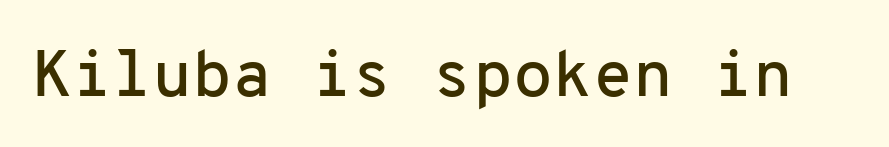
Q: Is the text italic (slanted)? A: No, it is upright.
Q: Is the typeface a serif or a sans-serif typeface? A: Sans-serif.
Q: Is the text underlined? A: No.
Q: Is the spacing between letters normal or unusually wide? A: Normal.
Q: Width (condensed, normal, or wide)? A: Normal.
Q: Stroke contrast? A: Low.
Q: x-height? A: Medium.
Q: Monospaced? A: Yes.
